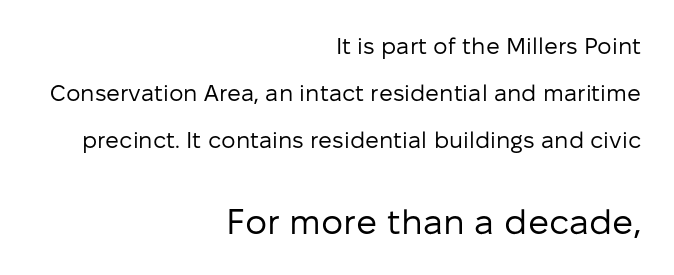
The image shows 35 px regular-weight sans-serif type, upright; set right-aligned, loose line spacing (2.05x), normal letter spacing, not underlined; the second (bottom) block is 1.52x larger; low stroke contrast and a medium x-height.
